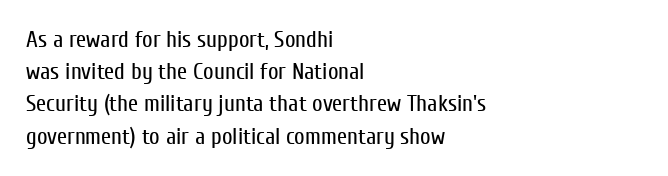
Q: Is the text bold? A: No.
Q: Is the text italic (slanted)? A: No, it is upright.
Q: Is the text underlined? A: No.
Q: How is the paragraph aligned? A: Left-aligned.
Q: Is the spacing between letters normal or unusually wide? A: Normal.
Q: Is the spacing between lines tight, normal or loose? A: Normal.
